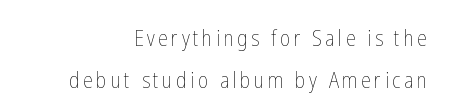
The image shows 22 px text type, upright; set loose line spacing (1.92x), not underlined.
